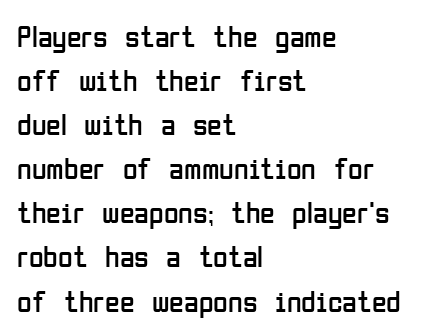
Notice how descenders clear the ascenders below comfortably — that's standard leading. Bare-footed words on every line. Posture: straight, roman, zero tilt. Every row of glyphs begins at an identical x-position on the left. You could not count columns in this text — the font is proportionally spaced. The letters sit at their default tracking, neither squeezed nor spread.
